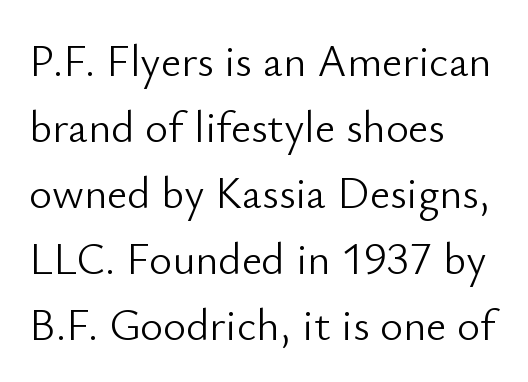
Q: Is the text bold? A: No.
Q: Is the text italic (slanted)? A: No, it is upright.
Q: Is the typeface a serif or a sans-serif typeface? A: Sans-serif.
Q: Is the text underlined? A: No.
Q: How is the paragraph aligned? A: Left-aligned.
Q: Is the spacing between letters normal or unusually wide? A: Normal.
Q: Is the spacing between lines tight, normal or loose? A: Normal.
Q: Width (condensed, normal, or wide)? A: Normal.
Q: Stroke contrast? A: Low.
Q: x-height? A: Small.
Q: Monospaced? A: No.
